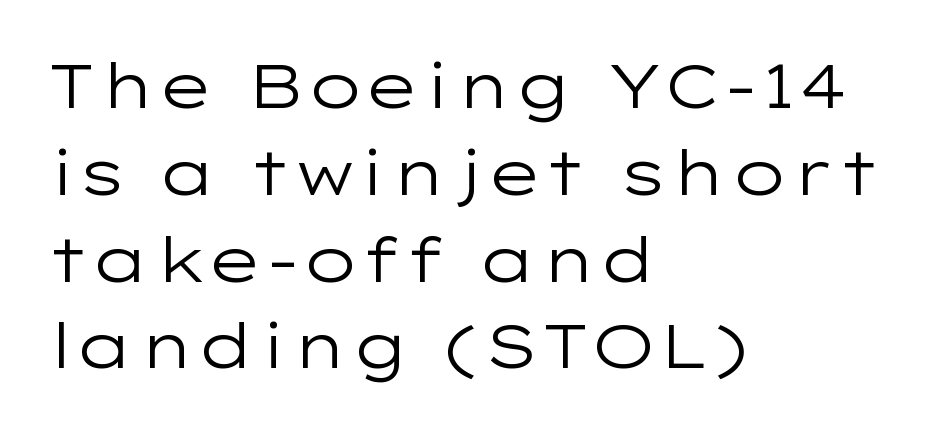
The image shows 62 px regular-weight, wide sans-serif type, upright; set left-aligned, normal line spacing (1.4x), normal letter spacing, not underlined; low stroke contrast and a medium x-height.
